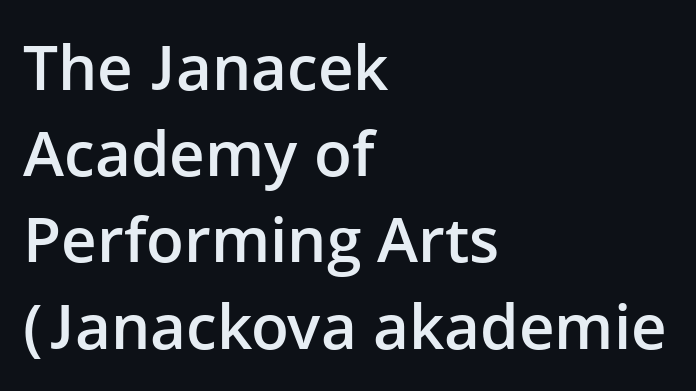
The image shows 62 px semibold sans-serif type, upright; set left-aligned, normal line spacing (1.39x), normal letter spacing, not underlined; low stroke contrast and a medium x-height.
